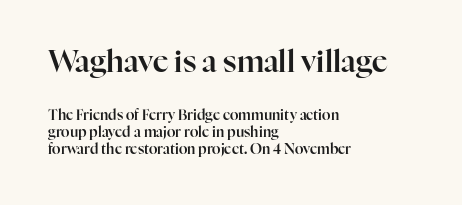
{"serif": "yes", "italic": "no", "width": "normal", "stroke_contrast": "high", "x_height": "medium", "monospaced": "no", "underline": "no", "align": "left", "line_spacing_ratio": 1.2, "letter_spacing": "normal", "letter_spacing_em": 0.0, "larger_block": "first", "size_ratio": 2.14, "glyph_px": 30}
